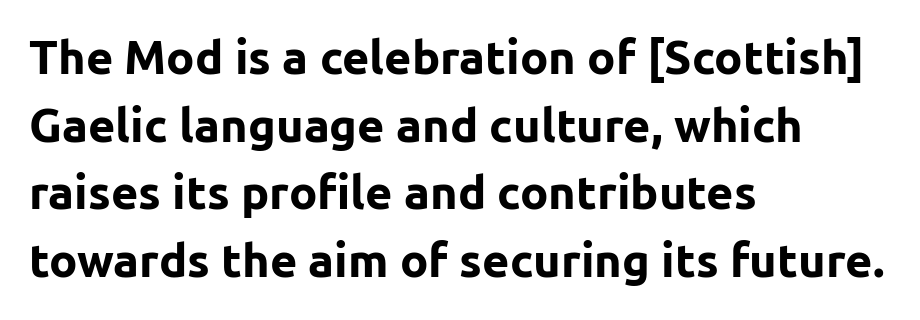
The letters advance in unequal steps, a hallmark of proportional type. Rows of type keep a routine distance in the vertical direction. As a designer I'd log this as weight 700, bold. Compared with a centered layout, this one pins lines to the left instead. The type is set solid horizontally, with unmodified tracking.
